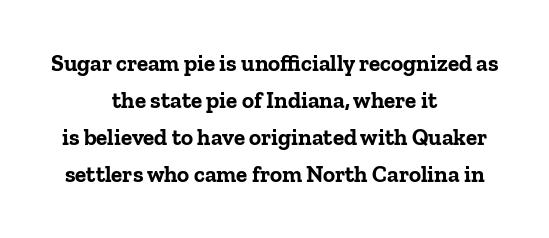
Visually the block forms a symmetrical silhouette, jagged on both flanks. This rendering features lettering with no underline. The rows are spaced the way most documents space them. The letters stand straight up with perfectly vertical stems. Is the type bold? Yes — the strokes are clearly thick and heavy. Characters follow at the spacing the type designer built in.
